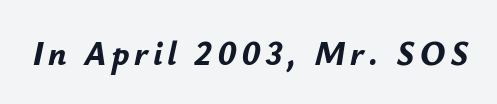
Designer's note — italics engaged. This sample has the flowing, uneven cadence of proportional lettering. Emphasis by weight is at full strength: bold. Anything drawn beneath the words? Only blank space.
